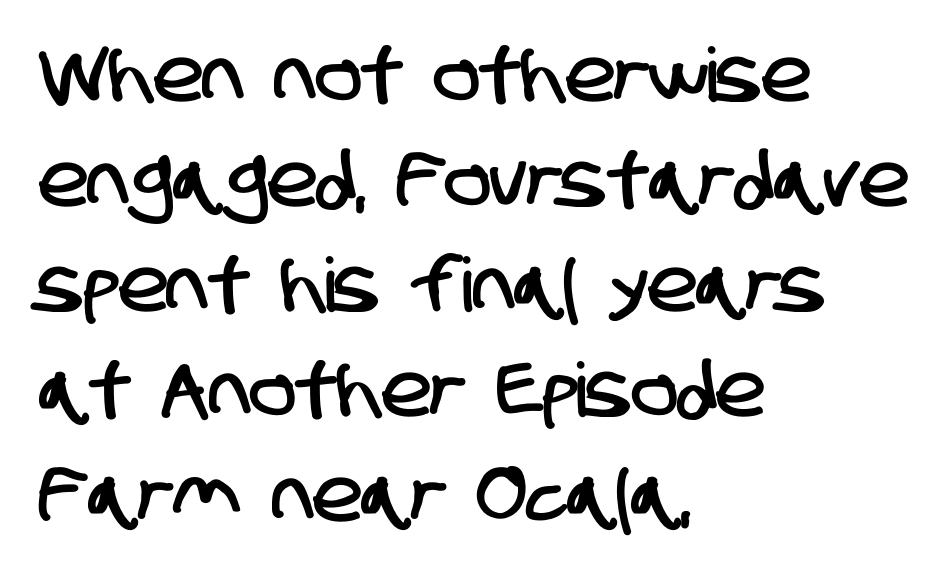
Q: Is the typeface a serif or a sans-serif typeface? A: Sans-serif.
Q: Is the text underlined? A: No.
Q: How is the paragraph aligned? A: Left-aligned.
Q: Is the spacing between letters normal or unusually wide? A: Normal.
Q: Is the spacing between lines tight, normal or loose? A: Normal.
Q: Width (condensed, normal, or wide)? A: Condensed.
Q: Stroke contrast? A: Low.
Q: x-height? A: Large.
Q: Monospaced? A: No.
